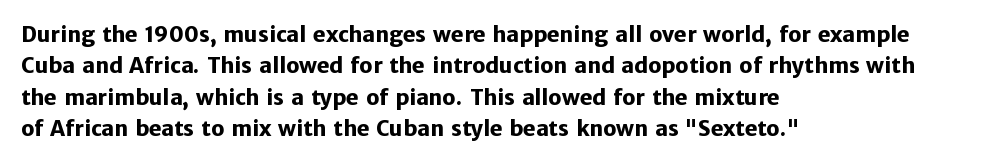
Q: Is the text bold? A: Yes.
Q: Is the text italic (slanted)? A: No, it is upright.
Q: Is the text underlined? A: No.
Q: How is the paragraph aligned? A: Left-aligned.
Q: Is the spacing between letters normal or unusually wide? A: Normal.
Q: Is the spacing between lines tight, normal or loose? A: Normal.
